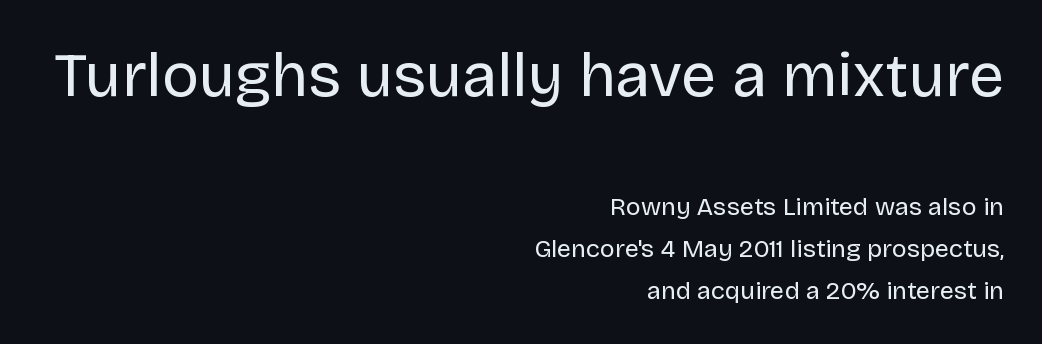
Q: Is the text bold? A: No.
Q: Is the text italic (slanted)? A: No, it is upright.
Q: Is the typeface a serif or a sans-serif typeface? A: Sans-serif.
Q: Is the text underlined? A: No.
Q: How is the paragraph aligned? A: Right-aligned.
Q: Is the spacing between letters normal or unusually wide? A: Normal.
Q: Is the spacing between lines tight, normal or loose? A: Normal.
Q: Which block of text is set in a larger size, the first (top) or the second (bottom)? A: The first (top) one.
Q: Width (condensed, normal, or wide)? A: Normal.
Q: Stroke contrast? A: Low.
Q: x-height? A: Large.
Q: Monospaced? A: No.
